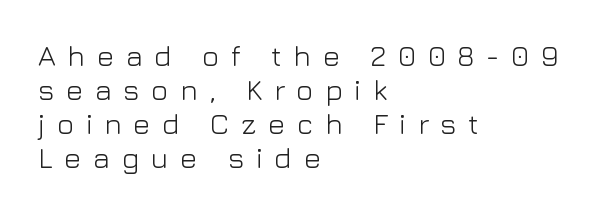
Caption: expanded tracking, letters set apart. These lines are composed in type without serifs. Tall strokes in this sample are plumb rather than angled. The strip under each line holds only bare page. The letters advance in unequal steps, a hallmark of proportional type.
